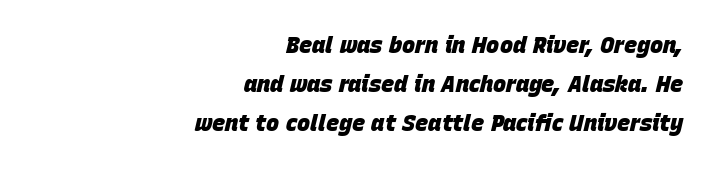
Q: Is the text bold? A: Yes.
Q: Is the text italic (slanted)? A: Yes, it leans right by about 15 degrees.
Q: Is the text underlined? A: No.
Q: How is the paragraph aligned? A: Right-aligned.
Q: Is the spacing between letters normal or unusually wide? A: Normal.
